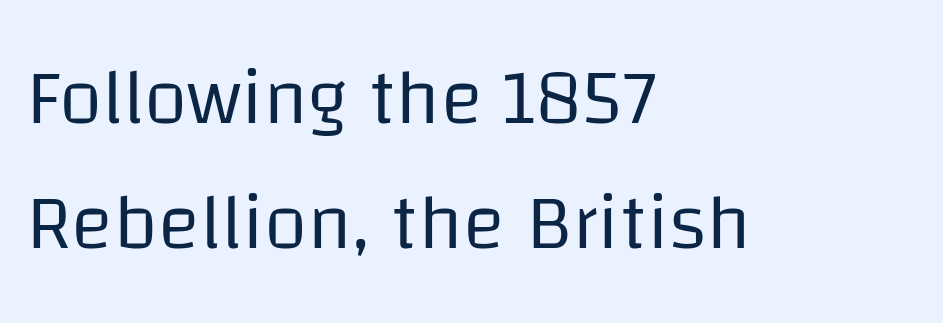
Compared with a centered layout, this one pins lines to the left instead. Unlike a traditional serif, this face leaves its strokes unadorned. Varying glyph widths throughout — classic text-font behaviour. The rendering uses a moderate line-height, typical for paragraphs.
